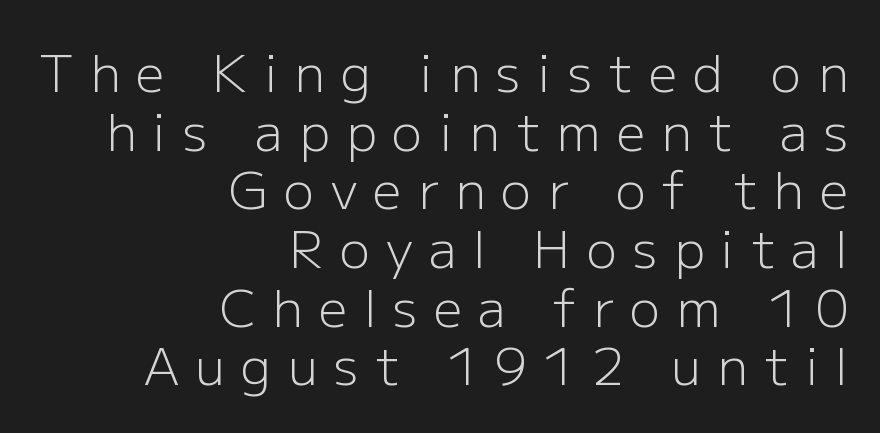
{"serif": "no", "italic": "no", "bold": "no", "weight": "light", "width": "normal", "stroke_contrast": "low", "x_height": "medium", "monospaced": "no", "underline": "no", "align": "right", "line_spacing": "tight", "line_spacing_ratio": 1.15, "letter_spacing": "wide", "letter_spacing_em": 0.32, "glyph_px": 51}
